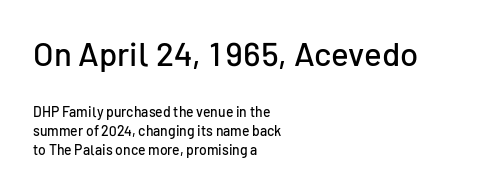
Q: Is the text italic (slanted)? A: No, it is upright.
Q: Is the typeface a serif or a sans-serif typeface? A: Sans-serif.
Q: Is the text underlined? A: No.
Q: How is the paragraph aligned? A: Left-aligned.
Q: Is the spacing between letters normal or unusually wide? A: Normal.
Q: Is the spacing between lines tight, normal or loose? A: Normal.
Q: Which block of text is set in a larger size, the first (top) or the second (bottom)? A: The first (top) one.
Q: Width (condensed, normal, or wide)? A: Normal.
Q: Stroke contrast? A: Low.
Q: x-height? A: Medium.
Q: Monospaced? A: No.
